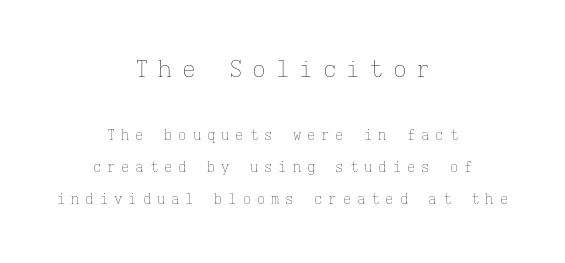
{"italic": "no", "bold": "no", "underline": "no", "align": "center", "line_spacing": "loose", "line_spacing_ratio": 2.31, "letter_spacing": "wide", "letter_spacing_em": 0.42, "larger_block": "first", "size_ratio": 1.64, "glyph_px": 23}
